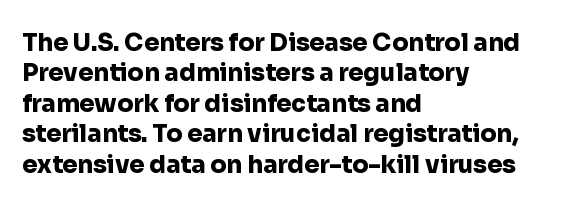
The image shows 24 px bold type, upright; set left-aligned, normal line spacing (1.27x), normal letter spacing, not underlined.
